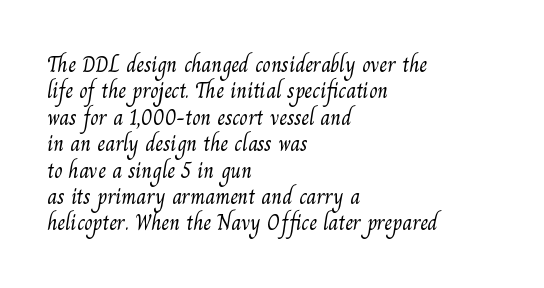
Q: Is the text bold? A: No.
Q: Is the text underlined? A: No.
Q: How is the paragraph aligned? A: Left-aligned.
Q: Is the spacing between letters normal or unusually wide? A: Normal.
